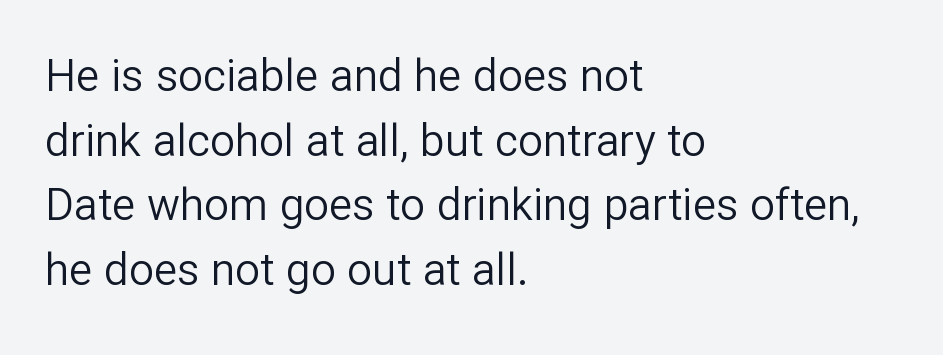
Look at the bottom of the vertical strokes: they stop flat, with no serifs. Layout note: lines flush left. Plain, unruled lines of type. The passage shown stacks its lines at a standard gap. This rendering leaves character spacing at its baseline value. This sample has the flowing, uneven cadence of proportional lettering.
